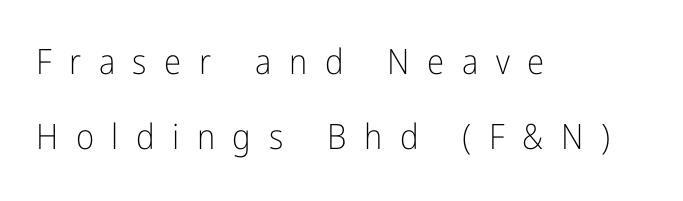
Q: Is the text bold? A: No.
Q: Is the text italic (slanted)? A: No, it is upright.
Q: Is the typeface a serif or a sans-serif typeface? A: Sans-serif.
Q: Is the text underlined? A: No.
Q: How is the paragraph aligned? A: Left-aligned.
Q: Is the spacing between letters normal or unusually wide? A: Unusually wide.
Q: Is the spacing between lines tight, normal or loose? A: Loose.
Q: Width (condensed, normal, or wide)? A: Condensed.
Q: Stroke contrast? A: Low.
Q: x-height? A: Medium.
Q: Monospaced? A: No.
